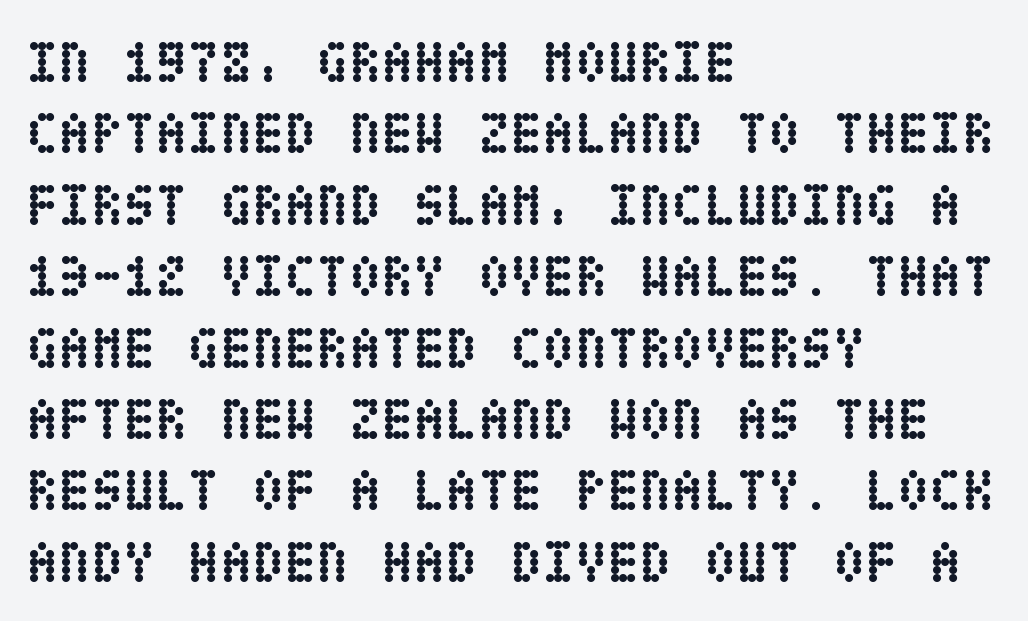
{"italic": "no", "bold": "yes", "weight": "semibold", "width": "condensed", "stroke_contrast": "low", "x_height": "large", "underline": "no", "align": "left", "line_spacing_ratio": 1.21, "letter_spacing": "normal", "letter_spacing_em": 0.0, "glyph_px": 59}
